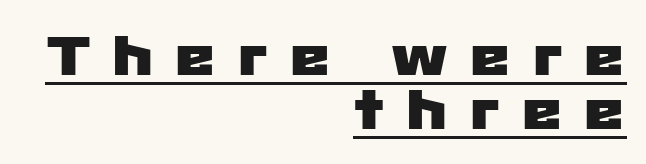
This rendering uses right alignment, leaving the left contour irregular. In terms of letterform style, serifs are entirely absent. Students, note that the glyphs here are deliberately spaced far apart. Students, observe: this is what under-led, compact text looks like. Varying glyph widths throughout — classic text-font behaviour. Decoration check: the copy is underlined.
